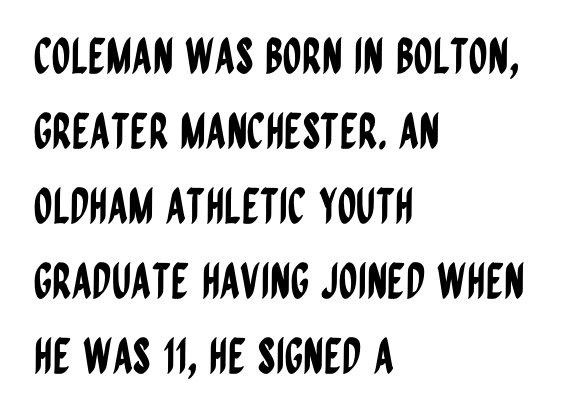
Italic? Not at all — the glyphs are vertical. Normally led — the rows are evenly, conventionally spaced. Spacing verdict: proportional, widths tailored to each character. Serifs: no, the terminals of the letterforms are clean.
